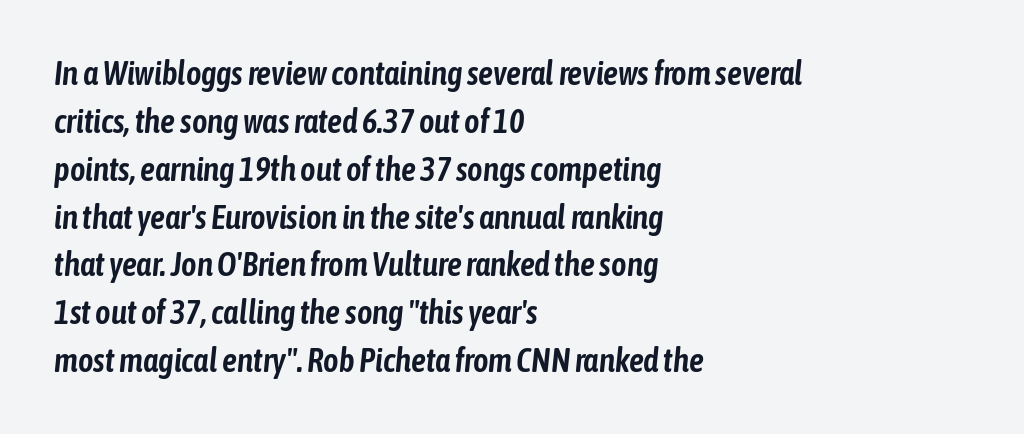
{"italic": "yes", "lean": "right", "slant_degrees": 6, "width": "condensed", "stroke_contrast": "low", "x_height": "medium", "monospaced": "no", "underline": "no", "align": "left", "line_spacing": "normal", "line_spacing_ratio": 1.45, "letter_spacing": "normal", "letter_spacing_em": 0.0, "glyph_px": 33}
